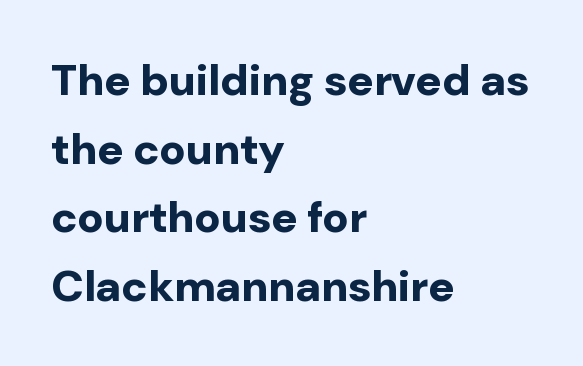
Observe the ordinary spacing: letters are neighbours, not strangers. The rendering uses natural spacing where letterforms have individual widths. Leading matches the norm, producing a regular column. You can tell it's not italic because the verticals are truly vertical. Compared with a centered layout, this one pins lines to the left instead.
